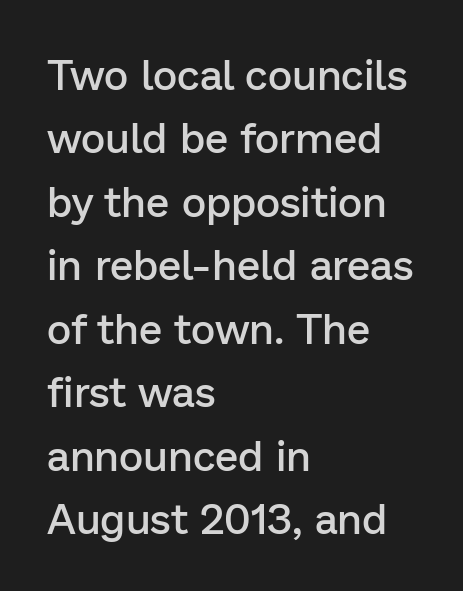
In terms of weight, the rendering is demibold, just under bold. What kind of face is this? One without serifs — a sans. This sample is left-justified, so line endings fall wherever the words run out. The letters stand straight up with perfectly vertical stems. The gaps between neighbouring characters are ordinary and unremarkable. The passage shown is typed in a proportional face where columns would drift.
